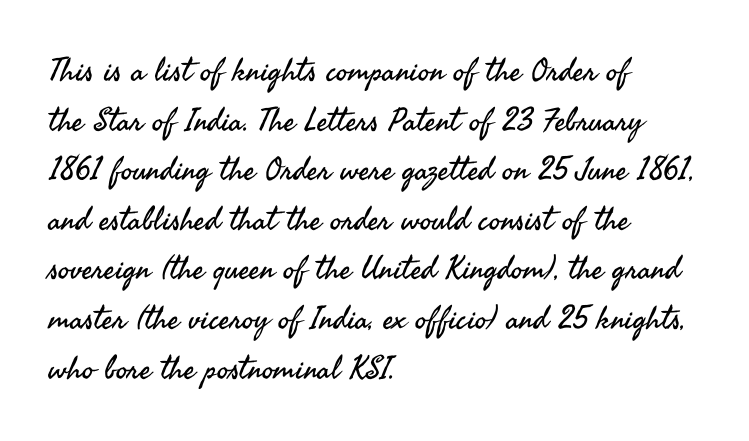
Look at the bottom of the vertical strokes: they stop flat, with no serifs. Does extra space separate the letters? No, they use regular spacing. A typesetter would call this proportional, since set widths differ per character.
